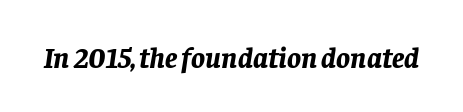
{"italic": "yes", "lean": "right", "slant_degrees": 8, "bold": "yes", "weight": "bold", "width": "normal", "stroke_contrast": "low", "x_height": "large", "monospaced": "no", "underline": "no", "letter_spacing": "normal", "letter_spacing_em": 0.0, "glyph_px": 29}
